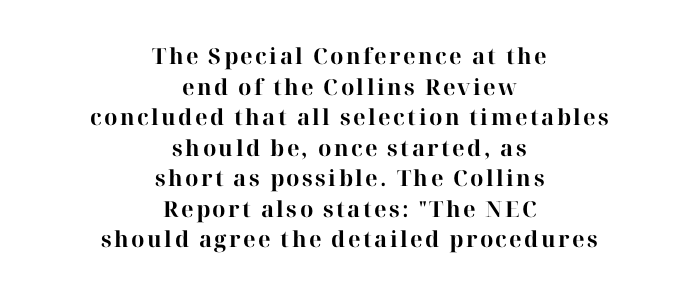
Q: Is the text bold? A: Yes.
Q: Is the text italic (slanted)? A: No, it is upright.
Q: Is the text underlined? A: No.
Q: How is the paragraph aligned? A: Centered.
Q: Is the spacing between lines tight, normal or loose? A: Normal.
